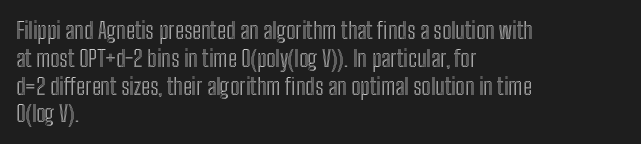
Q: Is the text italic (slanted)? A: No, it is upright.
Q: Is the text underlined? A: No.
Q: How is the paragraph aligned? A: Left-aligned.
Q: Is the spacing between letters normal or unusually wide? A: Normal.
